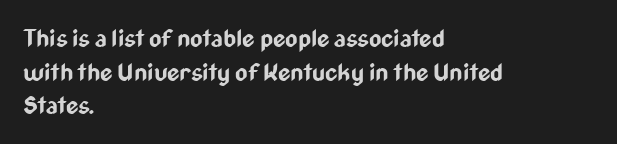
{"italic": "no", "bold": "yes", "underline": "no", "align": "left", "line_spacing": "normal", "line_spacing_ratio": 1.4, "letter_spacing": "normal", "letter_spacing_em": 0.0, "glyph_px": 24}
